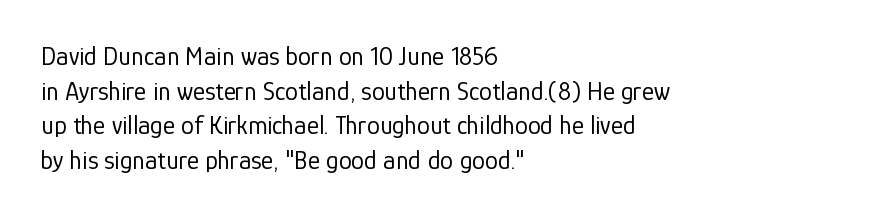
The image shows 26 px text type, upright; set left-aligned, normal line spacing (1.33x), normal letter spacing, not underlined.
